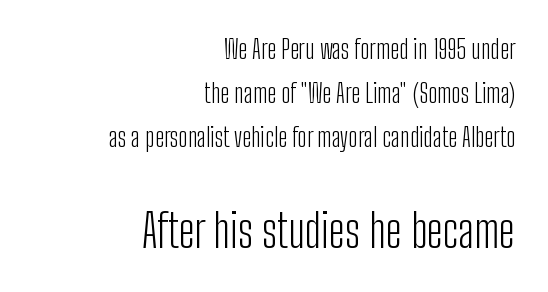
{"serif": "no", "italic": "no", "bold": "no", "weight": "light", "width": "condensed", "stroke_contrast": "low", "x_height": "medium", "monospaced": "no", "underline": "no", "align": "right", "line_spacing": "normal", "line_spacing_ratio": 1.7, "letter_spacing": "normal", "letter_spacing_em": 0.0, "larger_block": "second", "size_ratio": 1.77, "glyph_px": 46}
